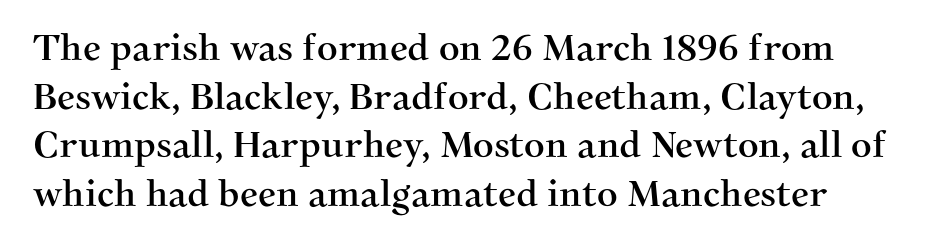
The image shows 36 px serif type, upright; set normal line spacing (1.35x), normal letter spacing, not underlined; medium stroke contrast and a medium x-height.
